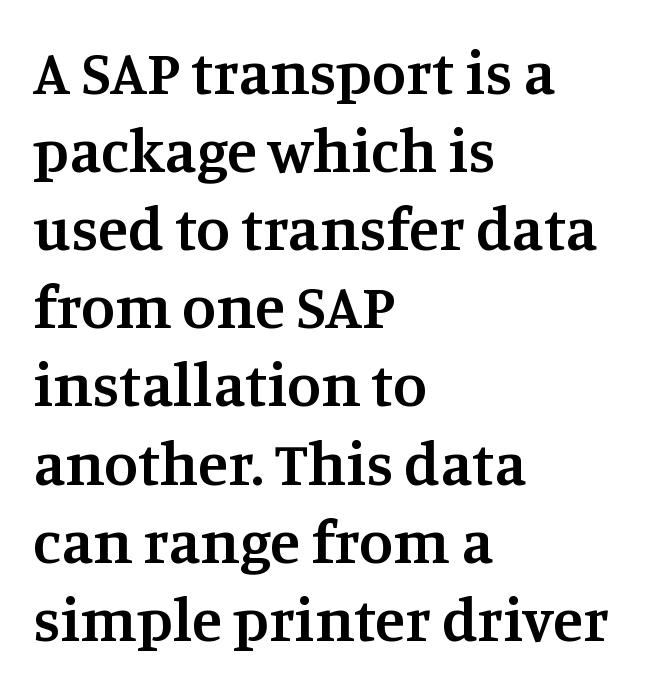
{"serif": "yes", "italic": "no", "bold": "semi", "weight": "semibold", "width": "normal", "stroke_contrast": "medium", "x_height": "large", "monospaced": "no", "underline": "no", "align": "left", "line_spacing": "normal", "line_spacing_ratio": 1.26, "letter_spacing": "normal", "letter_spacing_em": 0.0, "glyph_px": 62}
